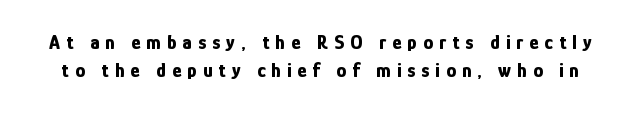
Letters rest on an invisible, unmarked baseline. These words are printed bold, with thick strokes throughout. Reading down the column, the eye jumps a familiar distance to each next line. Spacing between characters has been opened up far beyond the box default. This sample uses an upright cut, with every glyph sitting square on the baseline.
